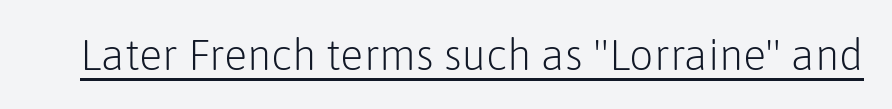
Q: Is the text bold? A: No.
Q: Is the text italic (slanted)? A: No, it is upright.
Q: Is the typeface a serif or a sans-serif typeface? A: Sans-serif.
Q: Is the text underlined? A: Yes.
Q: Is the spacing between letters normal or unusually wide? A: Normal.
Q: Width (condensed, normal, or wide)? A: Normal.
Q: Stroke contrast? A: Low.
Q: x-height? A: Medium.
Q: Monospaced? A: No.
